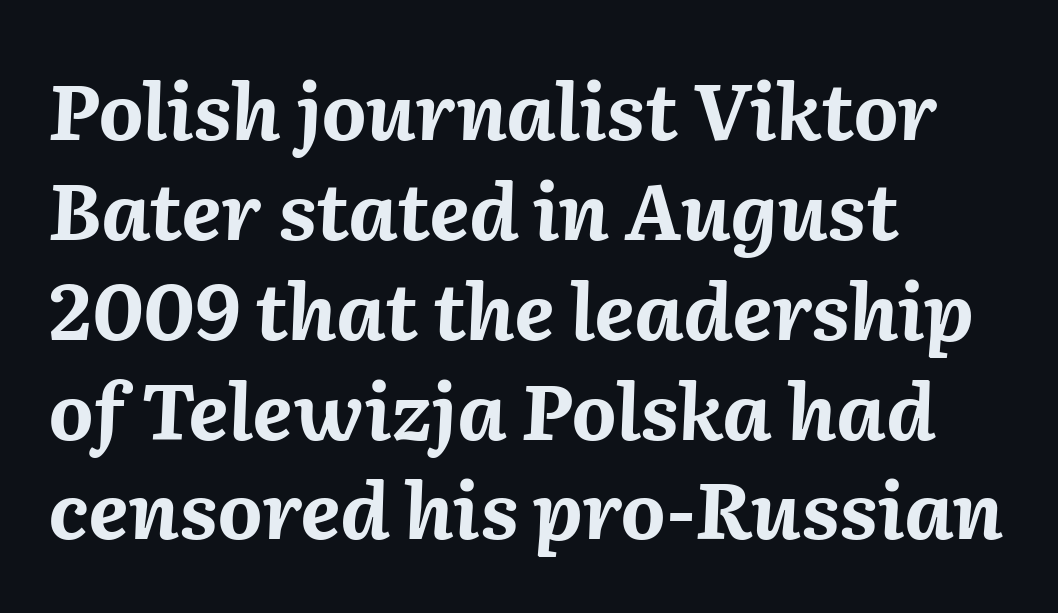
{"italic": "yes", "lean": "right", "slant_degrees": 2, "bold": "yes", "weight": "bold", "width": "normal", "stroke_contrast": "medium", "x_height": "medium", "monospaced": "no", "underline": "no", "align": "left", "line_spacing": "normal", "line_spacing_ratio": 1.28, "letter_spacing": "normal", "letter_spacing_em": 0.0, "glyph_px": 78}
